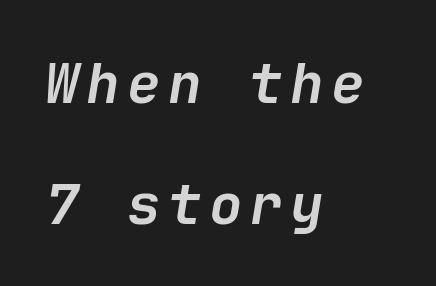
Q: Is the text bold? A: Yes.
Q: Is the text italic (slanted)? A: Yes, it leans right by about 9 degrees.
Q: Is the text underlined? A: No.
Q: How is the paragraph aligned? A: Left-aligned.
Q: Is the spacing between lines tight, normal or loose? A: Loose.
Q: Width (condensed, normal, or wide)? A: Normal.
Q: Stroke contrast? A: Low.
Q: x-height? A: Medium.
